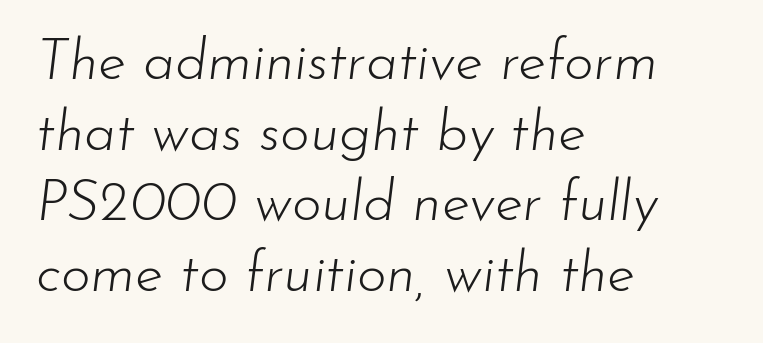
Q: Is the text bold? A: No.
Q: Is the text italic (slanted)? A: Yes, it leans right by about 7 degrees.
Q: Is the text underlined? A: No.
Q: How is the paragraph aligned? A: Left-aligned.
Q: Is the spacing between letters normal or unusually wide? A: Normal.
Q: Width (condensed, normal, or wide)? A: Normal.
Q: Stroke contrast? A: Low.
Q: x-height? A: Small.
Q: Monospaced? A: No.
